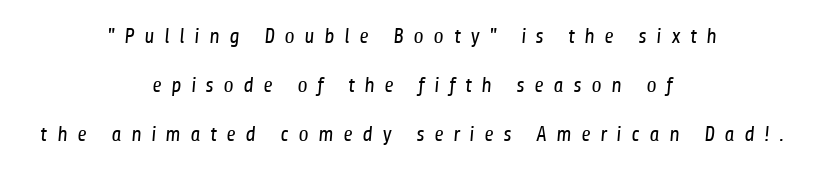
{"bold": "no", "underline": "no", "align": "center", "line_spacing": "loose", "line_spacing_ratio": 2.33, "letter_spacing": "wide", "letter_spacing_em": 0.45, "glyph_px": 21}
